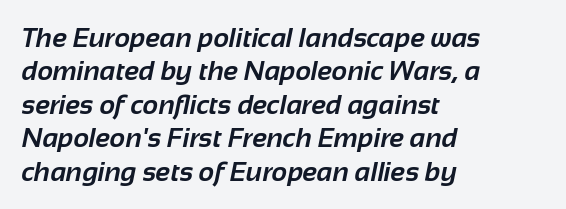
{"bold": "yes", "underline": "no", "align": "left", "line_spacing_ratio": 1.24, "letter_spacing": "normal", "letter_spacing_em": 0.0, "glyph_px": 27}
